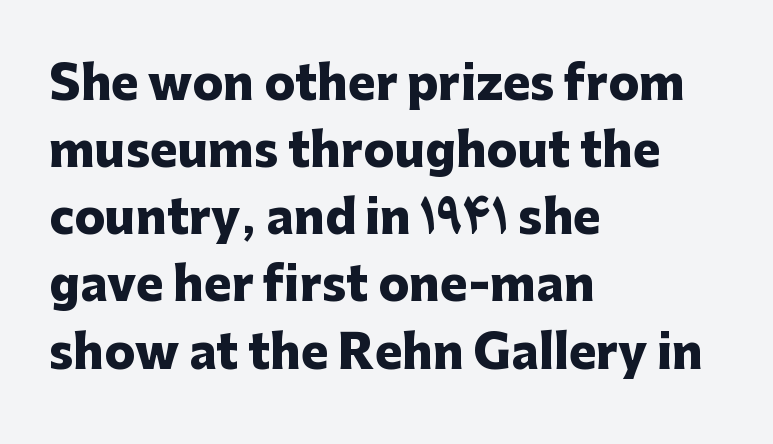
A dark, heavy texture on the line: the type is bold. The ragged edge is on the right, which tells us the setting is flush left. In terms of letterspacing, this is plain default setting. The rendering shows plain stroke endings on the letterforms — a sans-serif design.
